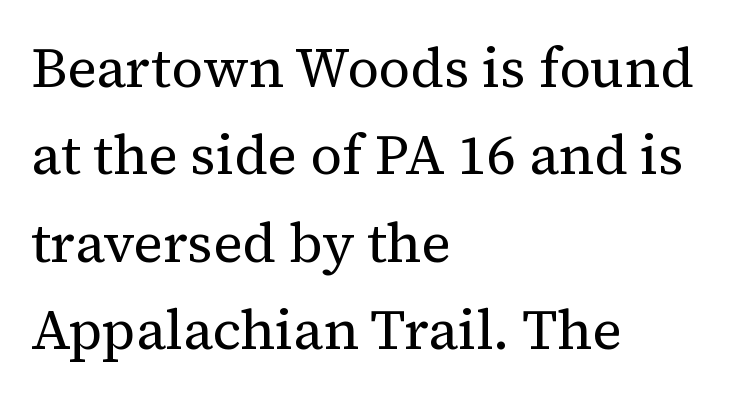
{"serif": "yes", "italic": "no", "bold": "no", "weight": "regular", "width": "normal", "stroke_contrast": "medium", "x_height": "medium", "monospaced": "no", "underline": "no", "align": "left", "line_spacing": "normal", "line_spacing_ratio": 1.56, "letter_spacing": "normal", "letter_spacing_em": 0.0, "glyph_px": 56}
